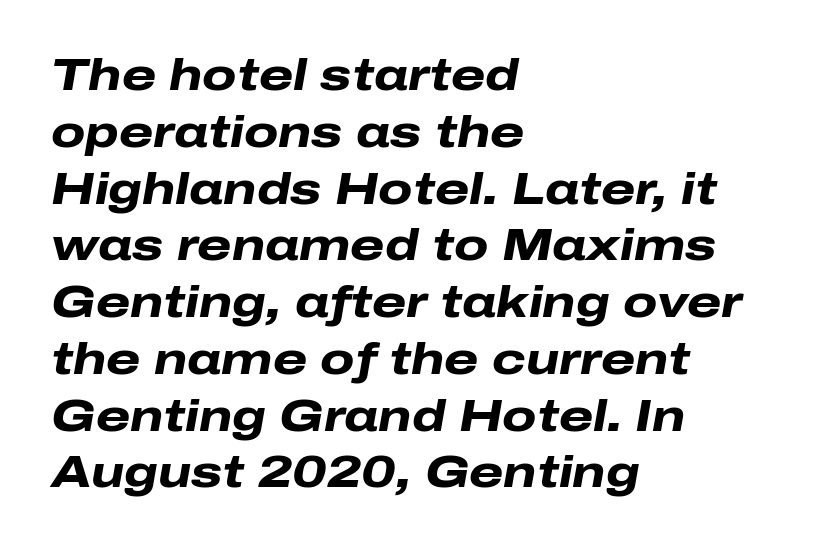
{"italic": "yes", "lean": "right", "slant_degrees": 10, "bold": "yes", "weight": "heavy", "width": "wide", "stroke_contrast": "low", "x_height": "medium", "monospaced": "no", "underline": "no", "align": "left", "line_spacing": "normal", "line_spacing_ratio": 1.29, "letter_spacing": "normal", "letter_spacing_em": 0.0, "glyph_px": 44}
